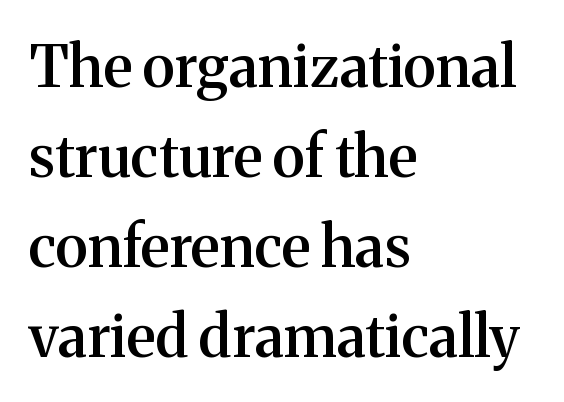
The image shows 58 px semibold serif type, upright; set left-aligned, normal line spacing (1.55x), normal letter spacing, not underlined; medium stroke contrast and a medium x-height.
